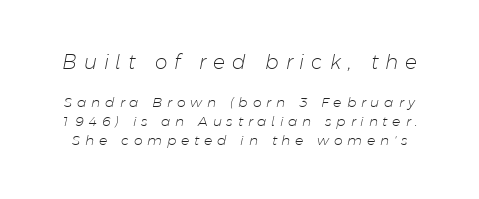
{"italic": "yes", "lean": "right", "slant_degrees": 11, "bold": "no", "underline": "no", "line_spacing": "normal", "line_spacing_ratio": 1.35, "letter_spacing": "wide", "letter_spacing_em": 0.34, "larger_block": "first", "size_ratio": 1.43, "glyph_px": 20}
